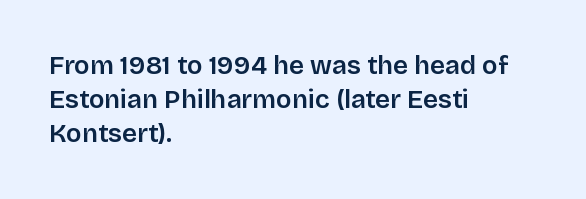
The image shows 26 px text type, upright; set left-aligned, normal line spacing (1.3x), normal letter spacing, not underlined.
